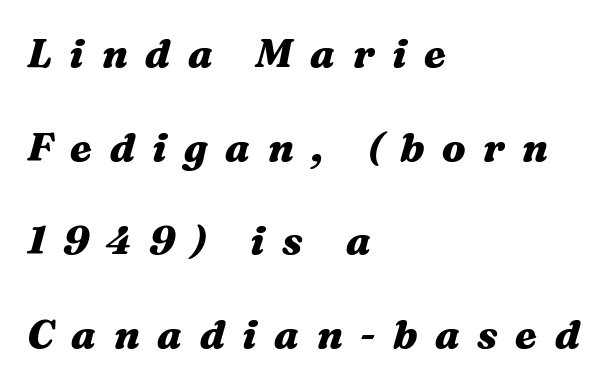
Q: Is the text bold? A: Yes.
Q: Is the text italic (slanted)? A: Yes, it leans right by about 16 degrees.
Q: Is the text underlined? A: No.
Q: How is the paragraph aligned? A: Left-aligned.
Q: Is the spacing between letters normal or unusually wide? A: Unusually wide.
Q: Is the spacing between lines tight, normal or loose? A: Loose.
Q: Width (condensed, normal, or wide)? A: Wide.
Q: Stroke contrast? A: Medium.
Q: x-height? A: Medium.
Q: Monospaced? A: No.
